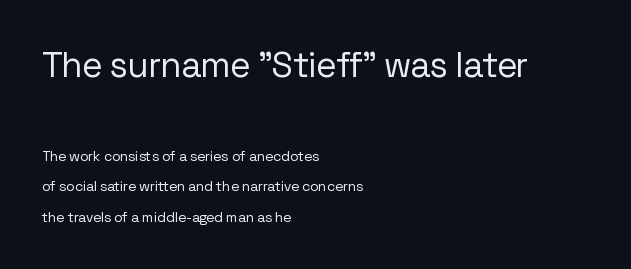
{"serif": "no", "italic": "no", "bold": "no", "weight": "regular", "width": "normal", "stroke_contrast": "low", "x_height": "medium", "monospaced": "no", "underline": "no", "align": "left", "line_spacing": "loose", "line_spacing_ratio": 2.19, "letter_spacing": "normal", "letter_spacing_em": 0.0, "larger_block": "first", "size_ratio": 2.5, "glyph_px": 35}
